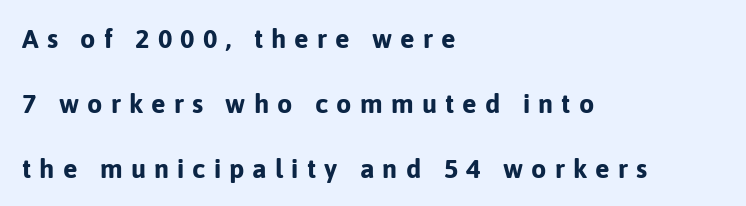
The face used here is rendered with a markedly widened letterfit. Casual observation: everything's shoved over to the left. Whoever set this chose breathing room over compactness in the vertical rhythm. The specimen reads as upright at a glance. The rendering uses a bold face; every stroke is thick and dark.
